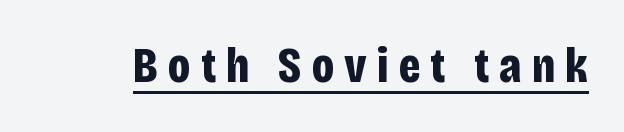
Q: Is the text bold? A: Yes.
Q: Is the text italic (slanted)? A: No, it is upright.
Q: Is the typeface a serif or a sans-serif typeface? A: Sans-serif.
Q: Is the text underlined? A: Yes.
Q: Is the spacing between letters normal or unusually wide? A: Unusually wide.
Q: Width (condensed, normal, or wide)? A: Condensed.
Q: Stroke contrast? A: Low.
Q: x-height? A: Large.
Q: Monospaced? A: No.
